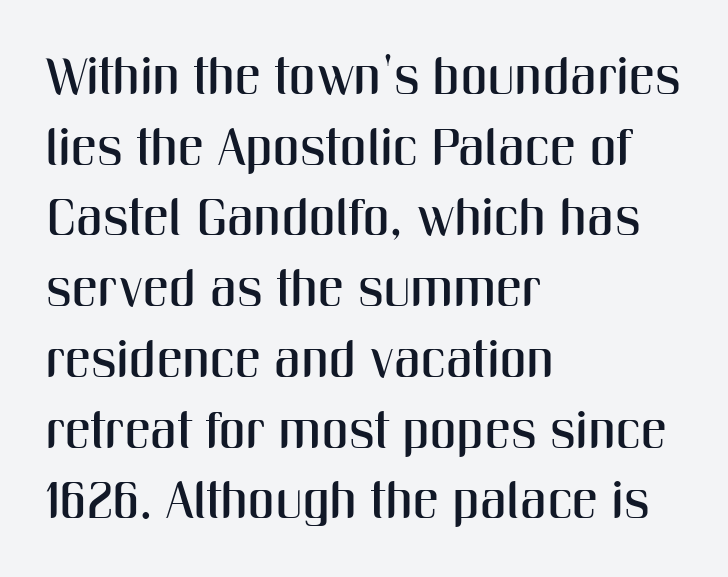
Vertical strokes here are truly vertical. This block has exactly the height ordinary leading produces. Each letter keeps its own natural width here, so spacing adapts to shape. Tracking value appears to be zero — textbook default spacing. This rendering employs a face without finishing strokes, i.e., a sans-serif. Check under the words: just untouched page.
